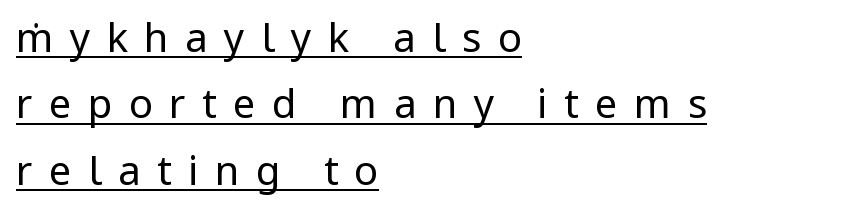
This rendering uses left alignment, leaving the right contour irregular. These lines are rendered in a variable-pitch font. Caption: face not bold, strokes unweighted. Look at the tracking — it's clearly loosened, letters drifting apart.
